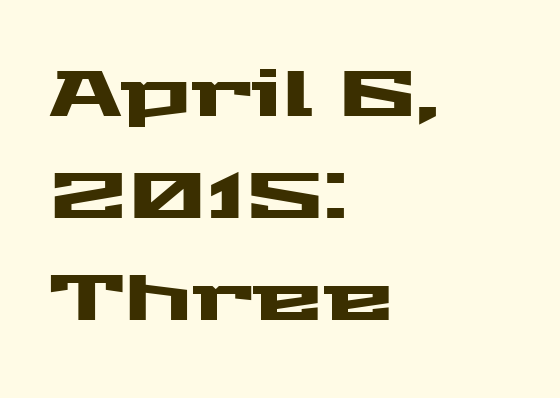
The image shows 64 px wide sans-serif type, upright; set left-aligned, normal line spacing (1.59x), normal letter spacing, not underlined; medium stroke contrast and a medium x-height.
